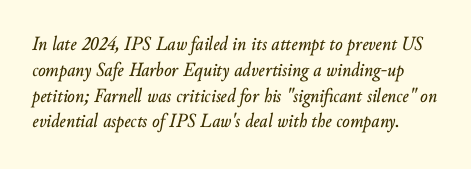
These lines sit exactly where default settings would place them. The space beneath each line is pristine and unruled. Looking at the ascenders, they clearly lean. Letter spacing: default.
